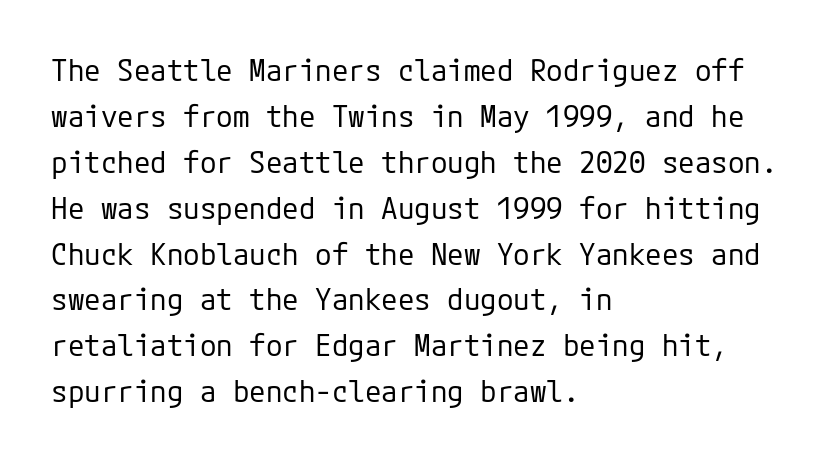
Q: Is the text bold? A: No.
Q: Is the text italic (slanted)? A: No, it is upright.
Q: Is the typeface a serif or a sans-serif typeface? A: Sans-serif.
Q: Is the text underlined? A: No.
Q: How is the paragraph aligned? A: Left-aligned.
Q: Is the spacing between letters normal or unusually wide? A: Normal.
Q: Is the spacing between lines tight, normal or loose? A: Normal.
Q: Width (condensed, normal, or wide)? A: Normal.
Q: Stroke contrast? A: Low.
Q: x-height? A: Medium.
